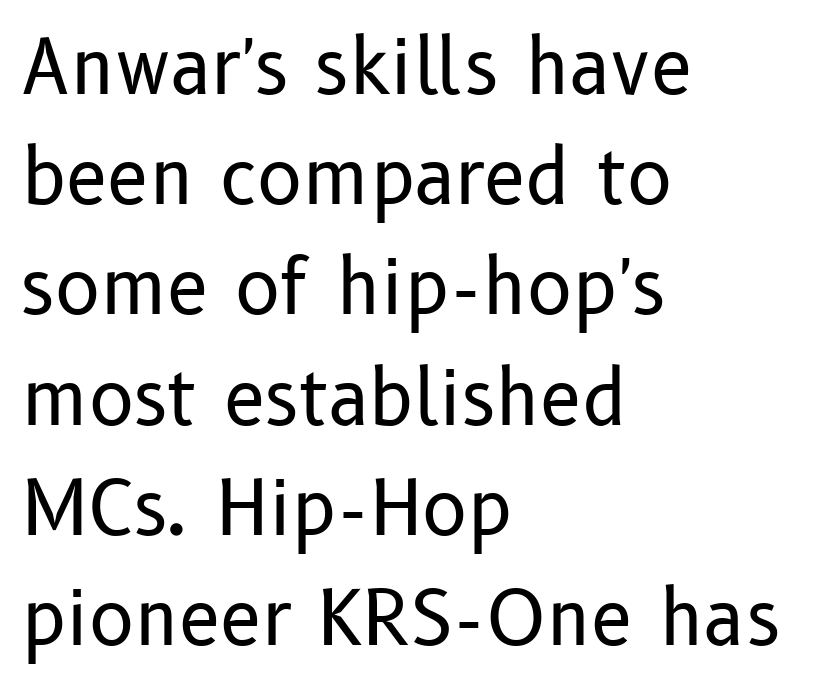
Is the letter spacing exaggerated? No — it looks like the ordinary default. Only glyphs here, with clear space below each row. Regular leading. No heavy texture on the line: the type isn't bold.
